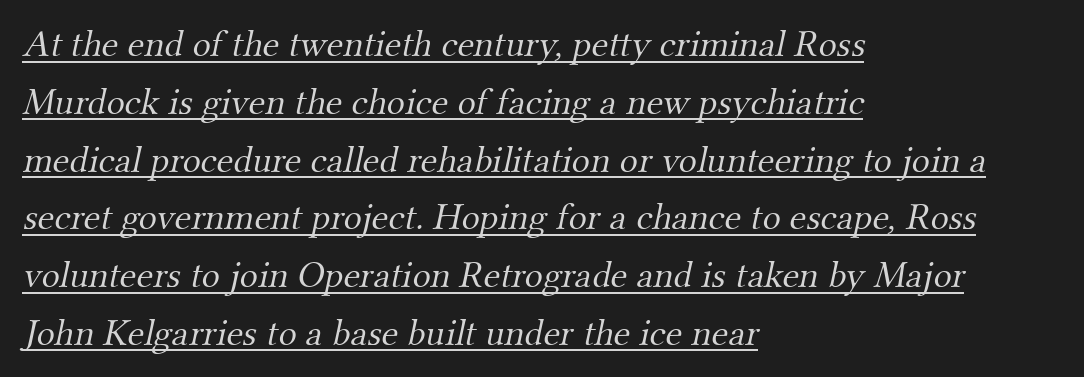
Q: Is the text bold? A: No.
Q: Is the typeface a serif or a sans-serif typeface? A: Serif.
Q: Is the text underlined? A: Yes.
Q: How is the paragraph aligned? A: Left-aligned.
Q: Is the spacing between letters normal or unusually wide? A: Normal.
Q: Is the spacing between lines tight, normal or loose? A: Normal.
Q: Width (condensed, normal, or wide)? A: Normal.
Q: Stroke contrast? A: Medium.
Q: x-height? A: Small.
Q: Monospaced? A: No.
